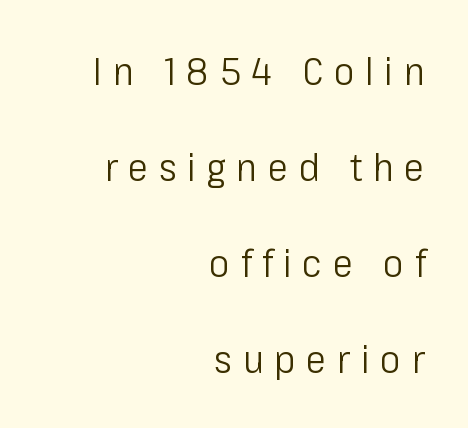
The image shows 39 px light, condensed sans-serif type, upright; set right-aligned, loose line spacing (2.46x), unusually wide letter spacing (+0.27 em), not underlined; low stroke contrast and a medium x-height.
